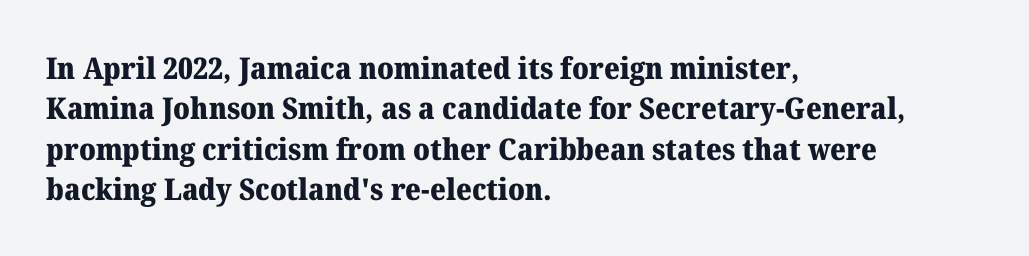
{"serif": "yes", "italic": "no", "bold": "yes", "weight": "heavy", "width": "normal", "stroke_contrast": "medium", "x_height": "medium", "monospaced": "no", "underline": "no", "align": "left", "line_spacing": "normal", "line_spacing_ratio": 1.35, "letter_spacing": "normal", "letter_spacing_em": 0.0, "glyph_px": 30}
